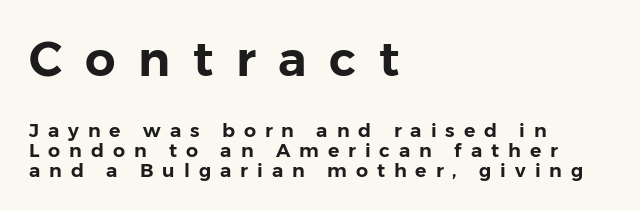
The image shows 48 px sans-serif type, upright; set left-aligned, tight line spacing (1.05x), unusually wide letter spacing (+0.47 em), not underlined; the first (top) block is 2.53x larger; low stroke contrast and a medium x-height.
